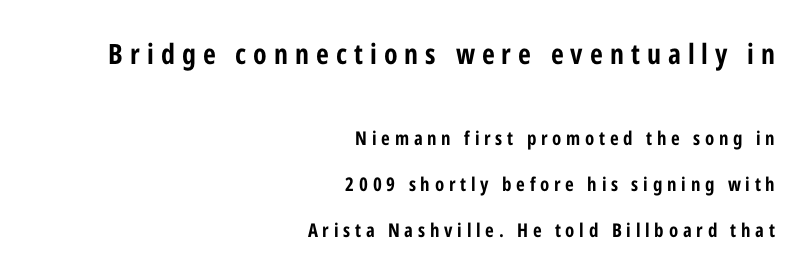
{"serif": "no", "italic": "no", "bold": "yes", "weight": "bold", "width": "condensed", "stroke_contrast": "low", "x_height": "medium", "monospaced": "no", "underline": "no", "align": "right", "line_spacing": "loose", "line_spacing_ratio": 2.42, "letter_spacing": "wide", "letter_spacing_em": 0.25, "larger_block": "first", "size_ratio": 1.47, "glyph_px": 28}
